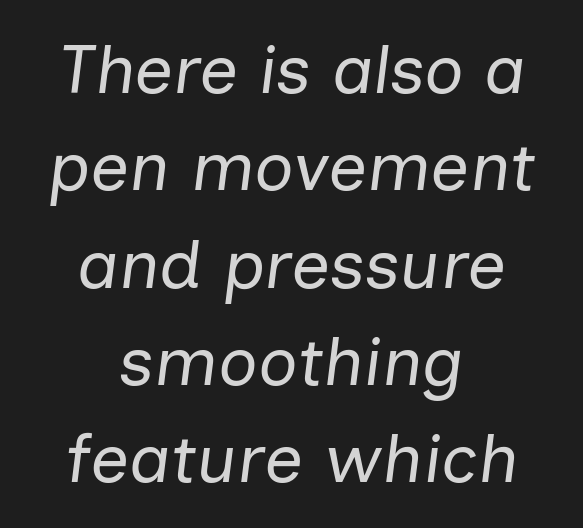
Q: Is the text bold? A: No.
Q: Is the text italic (slanted)? A: Yes, it leans right by about 7 degrees.
Q: Is the text underlined? A: No.
Q: How is the paragraph aligned? A: Centered.
Q: Is the spacing between letters normal or unusually wide? A: Normal.
Q: Is the spacing between lines tight, normal or loose? A: Normal.
Q: Width (condensed, normal, or wide)? A: Normal.
Q: Stroke contrast? A: Low.
Q: x-height? A: Medium.
Q: Monospaced? A: No.
